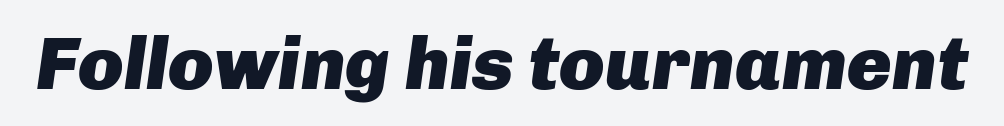
The image shows 75 px heavy type, italic (leaning right); set normal letter spacing, not underlined; low stroke contrast and a medium x-height.
